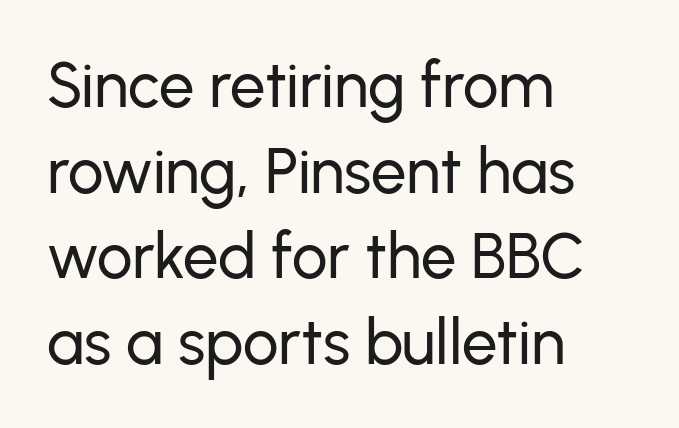
The image shows 63 px sans-serif type, upright; set left-aligned, normal line spacing (1.36x), normal letter spacing, not underlined; low stroke contrast and a medium x-height.
